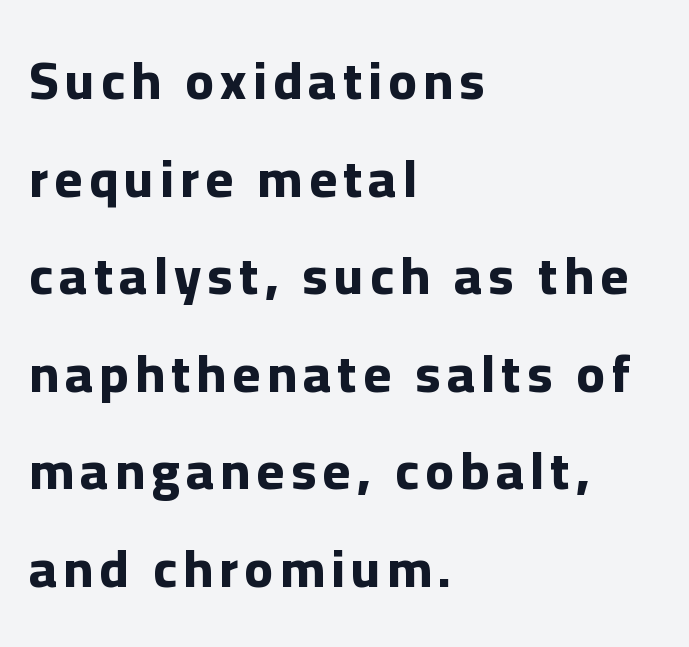
Q: Is the text bold? A: Yes.
Q: Is the text italic (slanted)? A: No, it is upright.
Q: Is the typeface a serif or a sans-serif typeface? A: Sans-serif.
Q: Is the text underlined? A: No.
Q: How is the paragraph aligned? A: Left-aligned.
Q: Width (condensed, normal, or wide)? A: Normal.
Q: Stroke contrast? A: Low.
Q: x-height? A: Medium.
Q: Monospaced? A: No.
